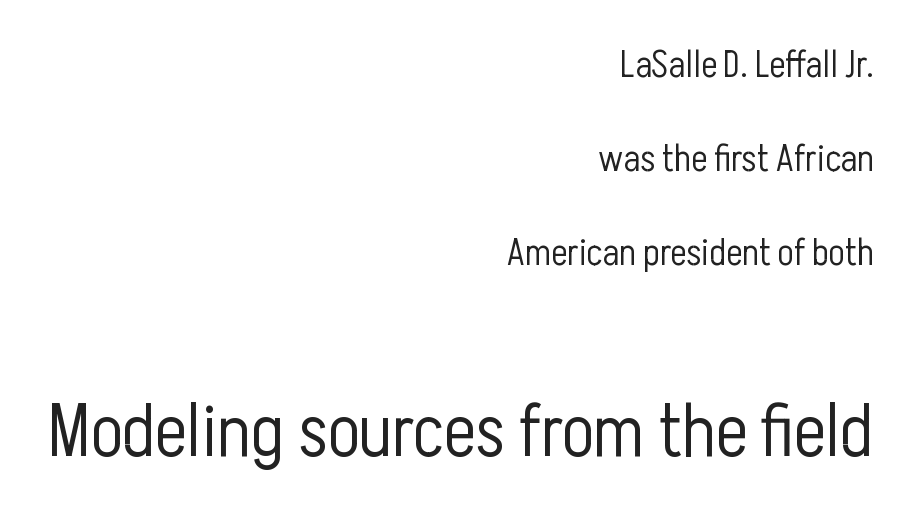
The image shows 75 px light, condensed sans-serif type, upright; set right-aligned, loose line spacing (2.47x), normal letter spacing, not underlined; the second (bottom) block is 1.97x larger; low stroke contrast and a medium x-height.
